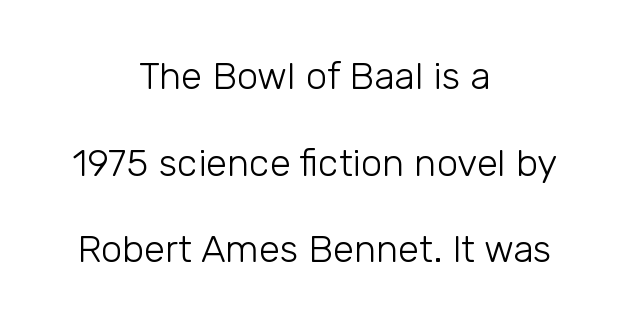
These lines stand farther apart than default settings would place them. The letterforms sit at book weight or below. Varying glyph widths throughout — classic text-font behaviour. Nope, no serifs anywhere on these letters. Does the lettering tilt? It doesn't — this is upright. Short and long lines alike share a common midpoint.
